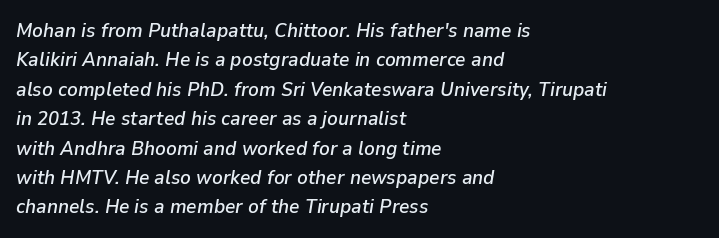
This sample uses plain, unmodified letter spacing. Rendered with sloped, italic letterforms. Notice how descenders clear the ascenders below comfortably — that's standard leading. One-word summary of the alignment: left. Honestly, there is no underline to notice here at all.
